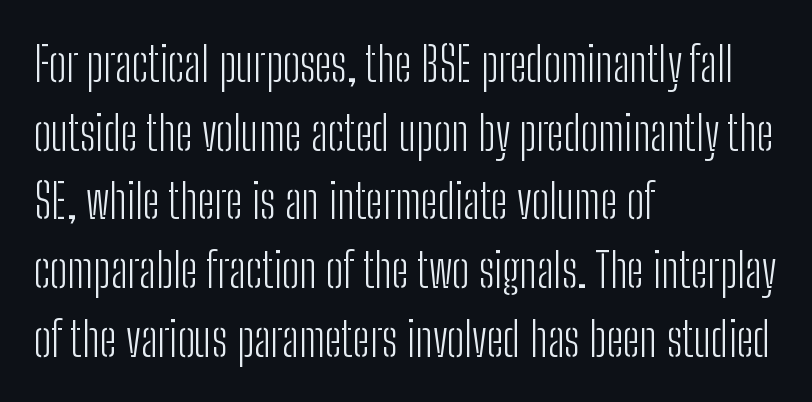
Q: Is the text bold? A: No.
Q: Is the text italic (slanted)? A: No, it is upright.
Q: Is the typeface a serif or a sans-serif typeface? A: Sans-serif.
Q: Is the text underlined? A: No.
Q: How is the paragraph aligned? A: Left-aligned.
Q: Is the spacing between letters normal or unusually wide? A: Normal.
Q: Is the spacing between lines tight, normal or loose? A: Normal.
Q: Width (condensed, normal, or wide)? A: Condensed.
Q: Stroke contrast? A: Low.
Q: x-height? A: Medium.
Q: Monospaced? A: No.
